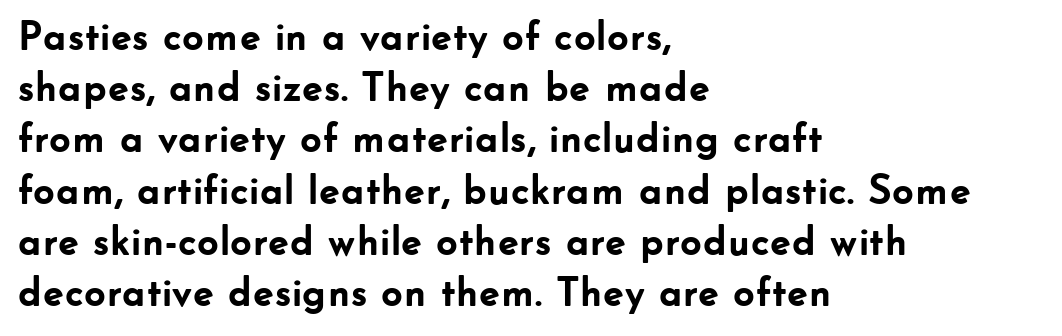
{"serif": "no", "italic": "no", "bold": "yes", "weight": "semibold", "width": "normal", "stroke_contrast": "low", "x_height": "small", "monospaced": "no", "underline": "no", "align": "left", "line_spacing_ratio": 1.22, "letter_spacing": "normal", "letter_spacing_em": 0.0, "glyph_px": 42}
